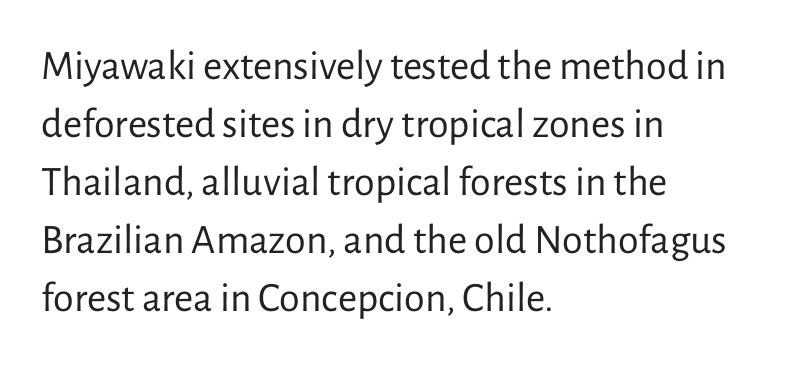
{"serif": "no", "italic": "no", "bold": "no", "weight": "regular", "width": "normal", "stroke_contrast": "low", "x_height": "medium", "monospaced": "no", "underline": "no", "align": "left", "line_spacing": "normal", "line_spacing_ratio": 1.38, "letter_spacing": "normal", "letter_spacing_em": 0.0, "glyph_px": 42}
